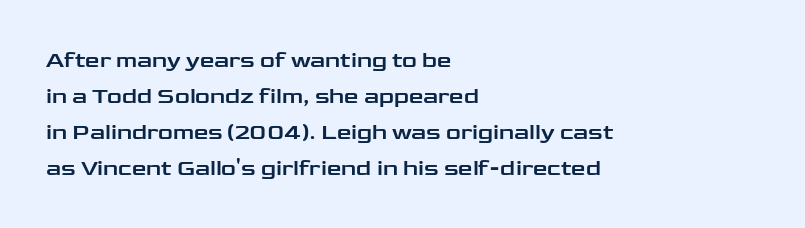
{"italic": "no", "underline": "no", "align": "left", "line_spacing": "normal", "line_spacing_ratio": 1.56, "letter_spacing": "normal", "letter_spacing_em": 0.0, "glyph_px": 23}
